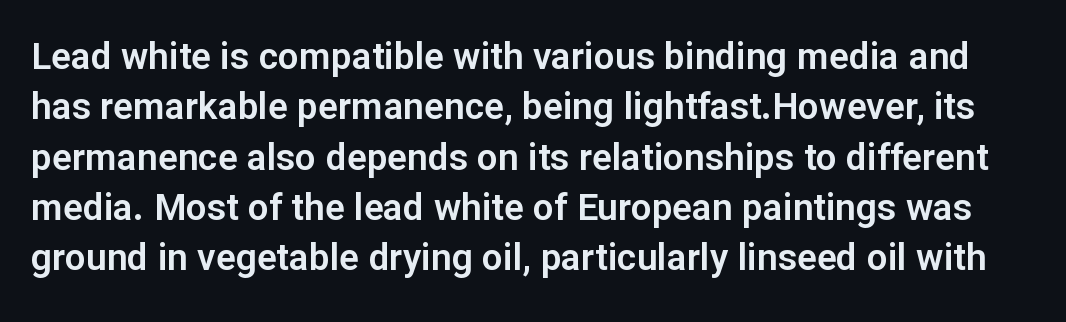
If you measured baseline to baseline, you'd find a middling distance. The specimen reads as upright at a glance. Each letter keeps its own natural width here, so spacing adapts to shape. The space beneath each line is pristine and unruled. Classification — sans serif. Words appear dense and cohesive because spacing is normal.
